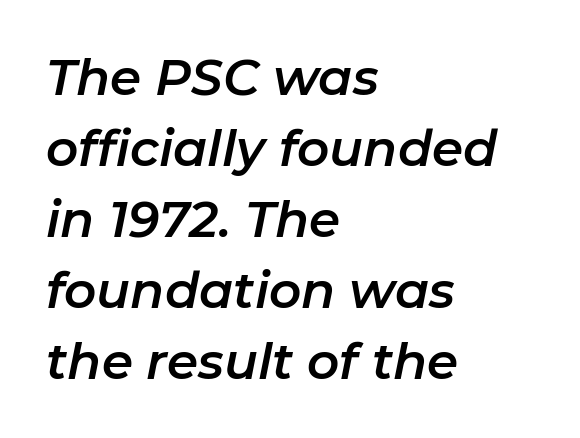
The image shows 50 px text type, italic (leaning right); set left-aligned, normal line spacing (1.42x), normal letter spacing, not underlined; low stroke contrast and a medium x-height.
